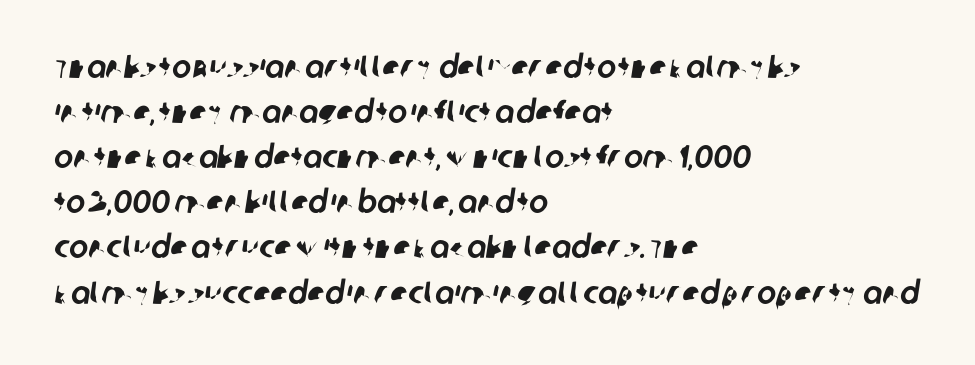
In terms of letterform style, serifs are entirely absent. Alignment: flush left. Here the designer chose a conventional face with non-uniform glyph widths. Words float on clear page, feet unadorned. Inter-character spacing is left at the font's built-in metrics. Baseline-to-baseline distance is the conventional proportion of letter height.
